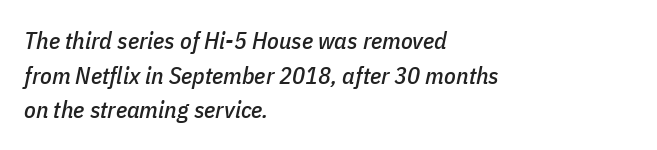
The image shows 24 px text type, italic (leaning right); set left-aligned, normal line spacing (1.44x), normal letter spacing, not underlined.
